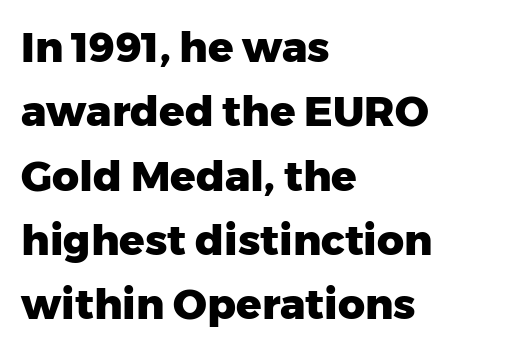
{"serif": "no", "italic": "no", "bold": "yes", "weight": "heavy", "width": "normal", "stroke_contrast": "low", "x_height": "medium", "monospaced": "no", "underline": "no", "align": "left", "line_spacing": "normal", "line_spacing_ratio": 1.53, "letter_spacing": "normal", "letter_spacing_em": 0.0, "glyph_px": 42}
